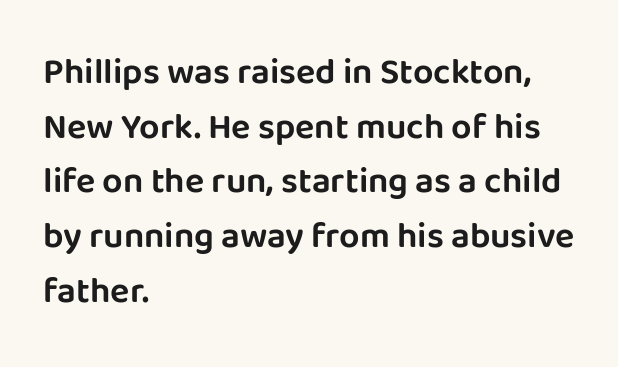
Leading: standard. When letters stand straight like this, we call the style roman or upright. There is no visible air inserted between adjacent glyphs. Each row of text sits above clean, open space. The rendering uses natural spacing where letterforms have individual widths. The text was rendered using a sans face with plain stroke endings.
